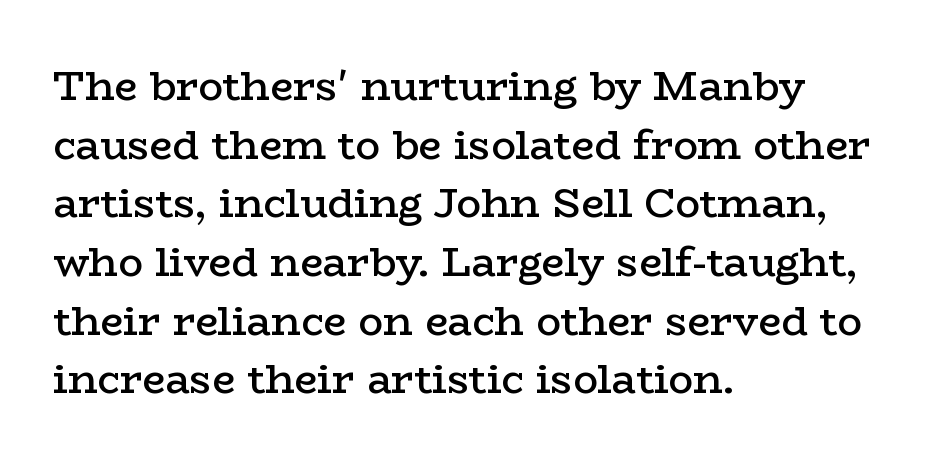
The image shows 41 px semibold, wide serif type, upright; set left-aligned, normal line spacing (1.43x), normal letter spacing, not underlined; low stroke contrast and a medium x-height.
